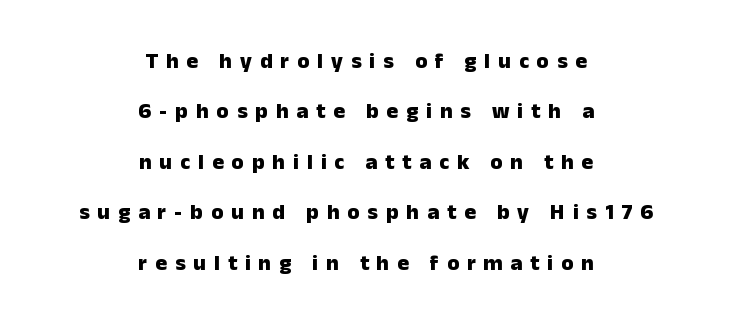
Q: Is the text bold? A: Yes.
Q: Is the text italic (slanted)? A: No, it is upright.
Q: Is the text underlined? A: No.
Q: How is the paragraph aligned? A: Centered.
Q: Is the spacing between letters normal or unusually wide? A: Unusually wide.
Q: Is the spacing between lines tight, normal or loose? A: Loose.
